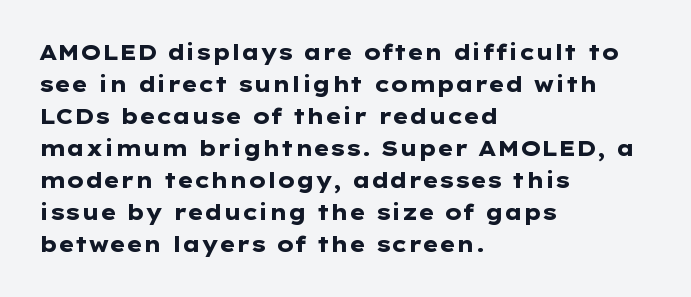
Q: Is the text bold? A: Yes.
Q: Is the text italic (slanted)? A: No, it is upright.
Q: Is the text underlined? A: No.
Q: How is the paragraph aligned? A: Left-aligned.
Q: Is the spacing between letters normal or unusually wide? A: Normal.
Q: Is the spacing between lines tight, normal or loose? A: Normal.
